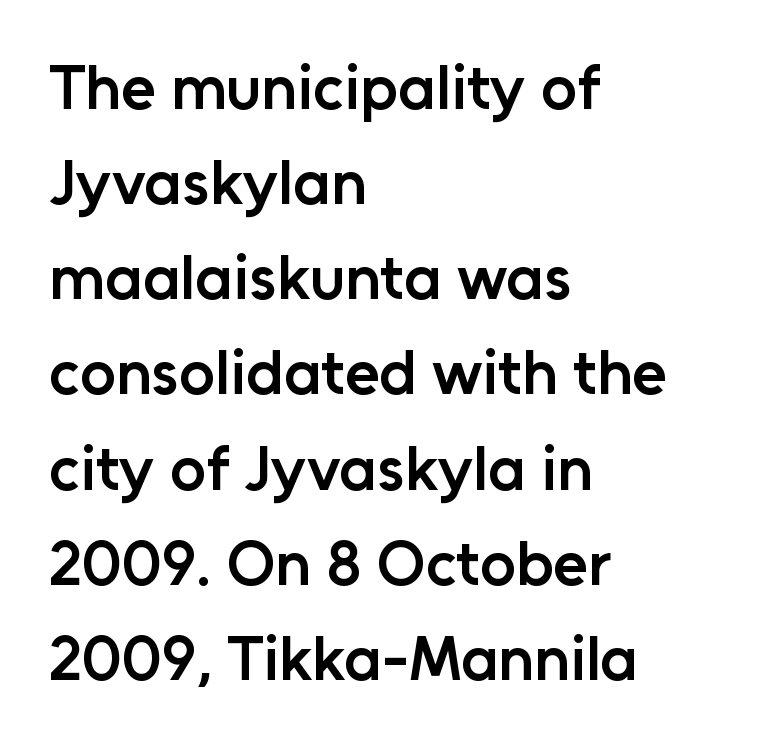
The lettering stays uniformly vertical, giving the passage a roman look. Words appear dense and cohesive because spacing is normal. Font category for this specimen: sans-serif. The text block is weighted toward the left margin, trailing off unevenly rightward. What's the leading like? Ordinary, nothing unusual.
